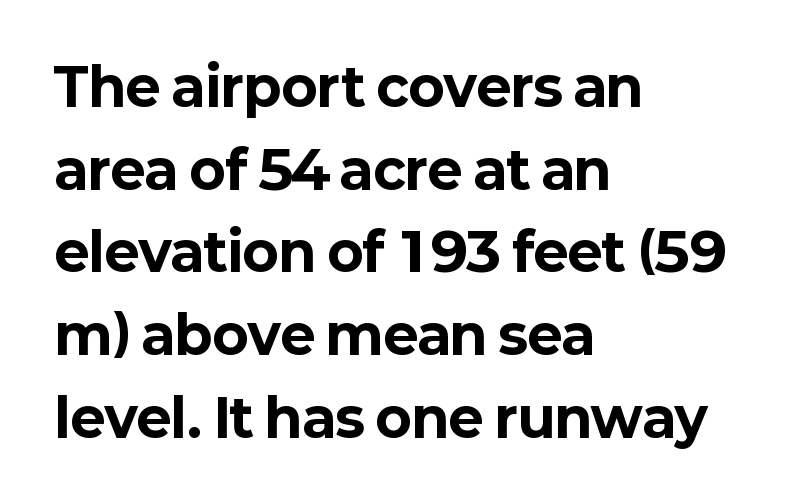
Q: Is the text bold? A: Yes.
Q: Is the text italic (slanted)? A: No, it is upright.
Q: Is the typeface a serif or a sans-serif typeface? A: Sans-serif.
Q: Is the text underlined? A: No.
Q: How is the paragraph aligned? A: Left-aligned.
Q: Is the spacing between letters normal or unusually wide? A: Normal.
Q: Is the spacing between lines tight, normal or loose? A: Normal.
Q: Width (condensed, normal, or wide)? A: Normal.
Q: Stroke contrast? A: Low.
Q: x-height? A: Medium.
Q: Monospaced? A: No.
